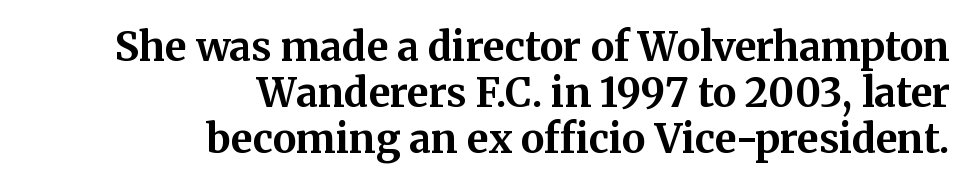
Q: Is the text bold? A: Yes.
Q: Is the text italic (slanted)? A: No, it is upright.
Q: Is the typeface a serif or a sans-serif typeface? A: Serif.
Q: Is the text underlined? A: No.
Q: How is the paragraph aligned? A: Right-aligned.
Q: Is the spacing between letters normal or unusually wide? A: Normal.
Q: Is the spacing between lines tight, normal or loose? A: Tight.
Q: Width (condensed, normal, or wide)? A: Normal.
Q: Stroke contrast? A: Medium.
Q: x-height? A: Medium.
Q: Monospaced? A: No.
